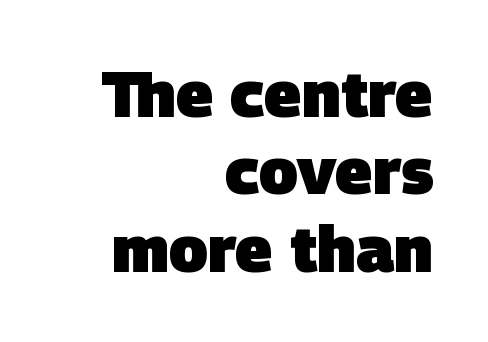
A typesetter would label this face a sans. The passage shown is emphatically bold. Each letter keeps its own natural width here, so spacing adapts to shape. Quick note: underline off. This sample uses plain, unmodified letter spacing. The lines are quadded right.
